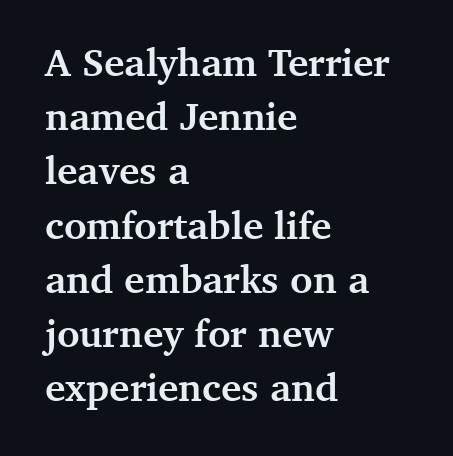
The passage shown is typed in a proportional face where columns would drift. A normal amount of white space separates one row of letters from the next. Look at the bottom of the vertical strokes: they flare into serifs here. These lines keep a tight, regular rhythm from letter to letter.
